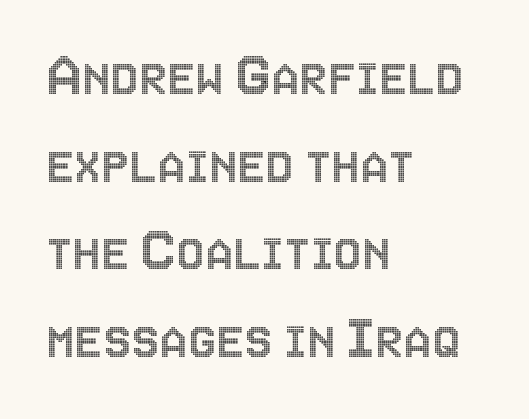
{"italic": "no", "width": "condensed", "x_height": "large", "monospaced": "no", "underline": "no", "align": "left", "line_spacing": "normal", "line_spacing_ratio": 1.39, "letter_spacing": "normal", "letter_spacing_em": 0.0, "glyph_px": 63}
